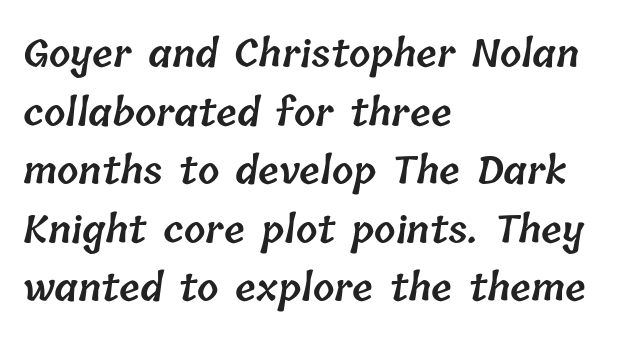
The image shows 38 px semibold type; set left-aligned, normal line spacing (1.54x), normal letter spacing, not underlined; low stroke contrast and a medium x-height.
